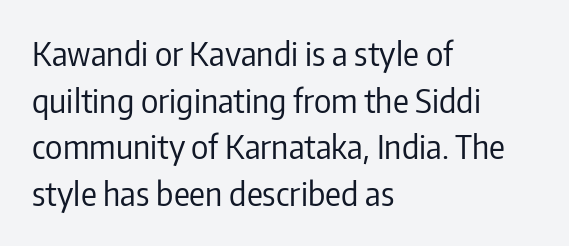
Regular leading. Every row of glyphs begins at an identical x-position on the left. Each row of text sits above clean, open space. This sample uses plain, unmodified letter spacing.
